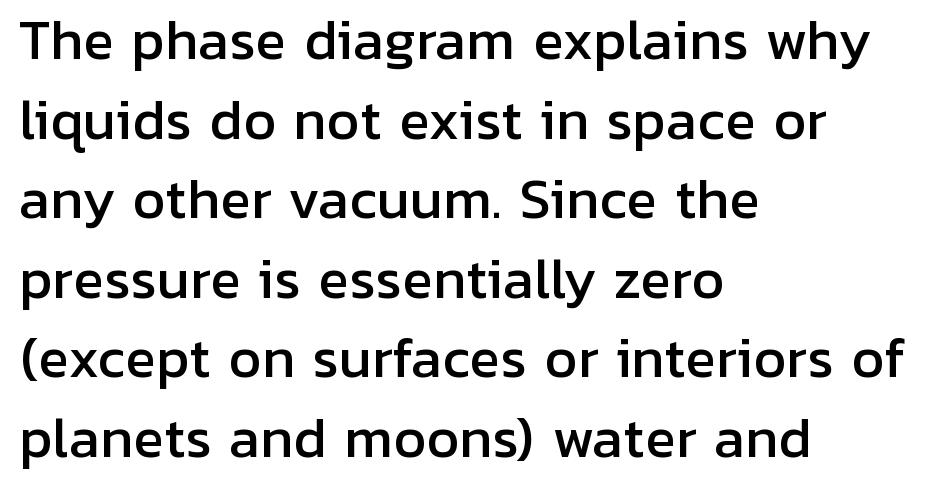
The line texture is even and compact thanks to regular tracking. This is the regular roman posture of the typeface. Each new line begins a customary step beneath the previous one. The passage shown is not underscored anywhere.
